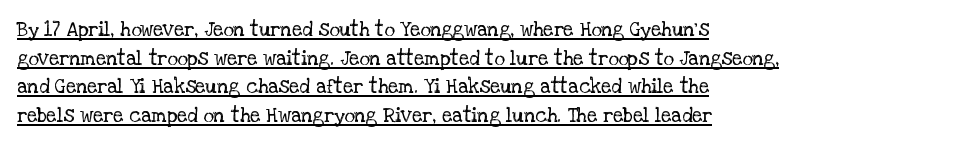
Default kerning and tracking; the words read as compact shapes. These lines were composed using upright roman letters. Somebody hit Ctrl+U on this one — the words are underlined. If you measured baseline to baseline, you'd find a middling distance. The setting favours the left margin, as ordinary paragraphs usually do.
